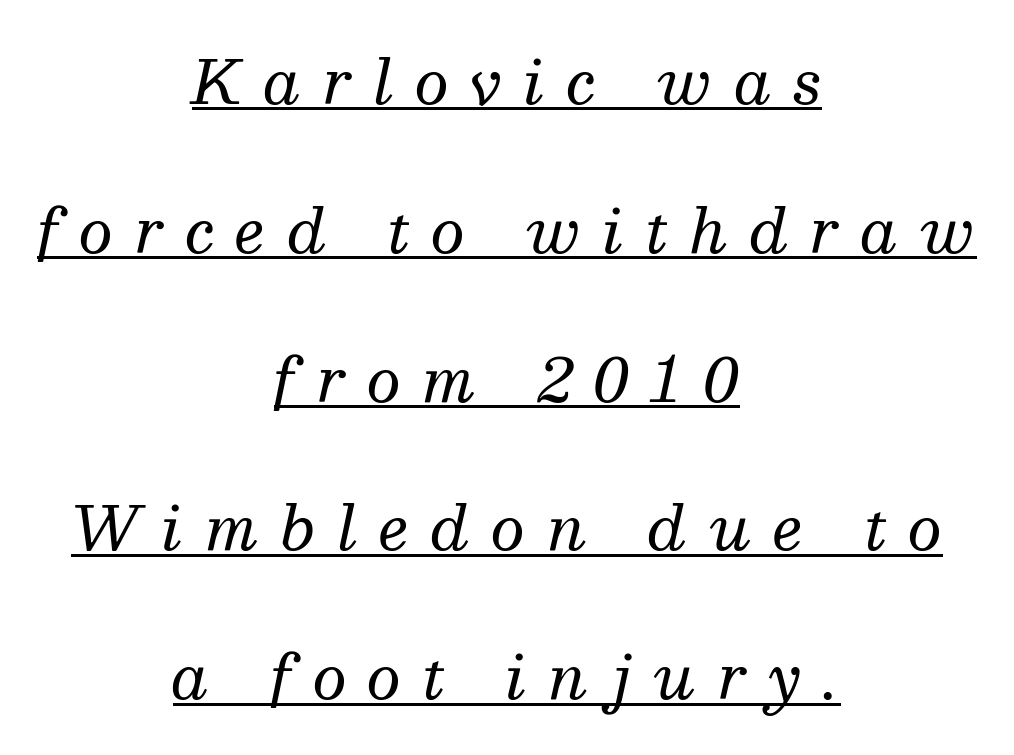
Q: Is the text bold? A: No.
Q: Is the text italic (slanted)? A: Yes, it leans right by about 13 degrees.
Q: Is the typeface a serif or a sans-serif typeface? A: Serif.
Q: Is the text underlined? A: Yes.
Q: How is the paragraph aligned? A: Centered.
Q: Is the spacing between letters normal or unusually wide? A: Unusually wide.
Q: Is the spacing between lines tight, normal or loose? A: Loose.
Q: Width (condensed, normal, or wide)? A: Normal.
Q: Stroke contrast? A: Medium.
Q: x-height? A: Medium.
Q: Monospaced? A: No.
